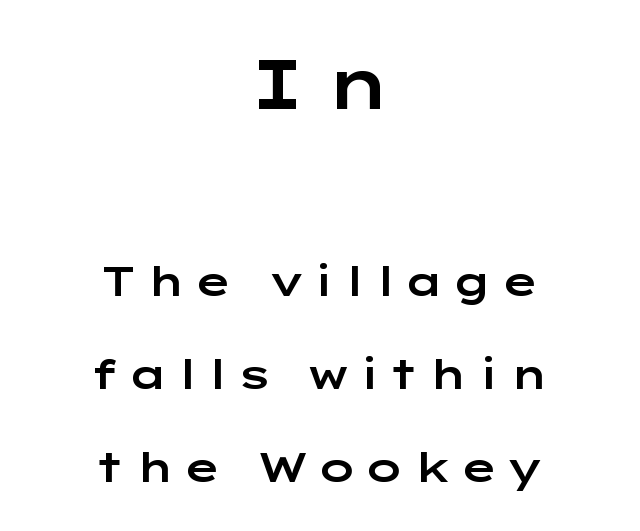
The area under the type is left untouched. Proportional: the letters do not fall into vertical columns. The typeface chosen for these lines omits serifs. Students, observe: this is what heavily led, spacious text looks like.
